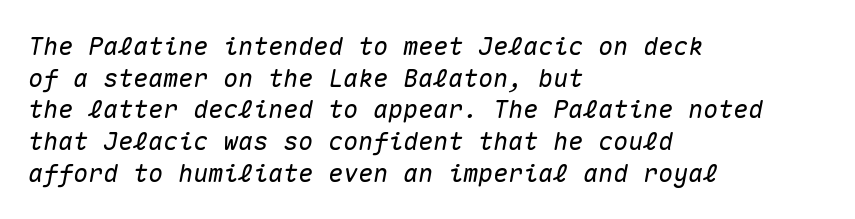
{"italic": "yes", "lean": "right", "slant_degrees": 10, "underline": "no", "align": "left", "line_spacing": "normal", "line_spacing_ratio": 1.27, "letter_spacing": "normal", "letter_spacing_em": 0.0, "glyph_px": 25}
